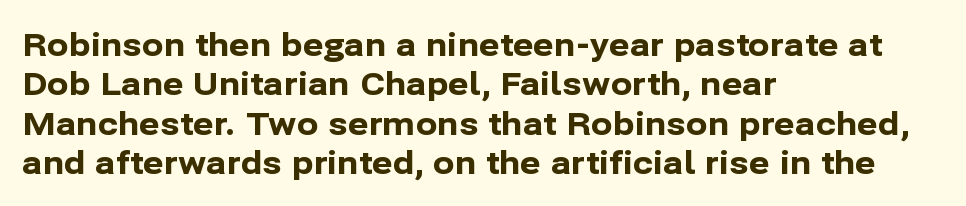
Quick note: underline off. Line starts are locked; line ends wander. Each letter keeps its own natural width here, so spacing adapts to shape. Its strokes are broad and dark, the hallmark of bold type.
